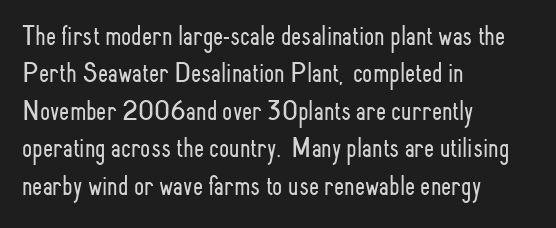
Every stem runs plumb, perpendicular to the baseline. You can tell from the bare stems that sans-serif type was used. The weight tops out at a normal text grade. Character widths vary here, with narrow letters taking less room than wide ones. Observe the ordinary spacing: letters are neighbours, not strangers. Which margin do the lines hug? The left one — the right edge is uneven.
